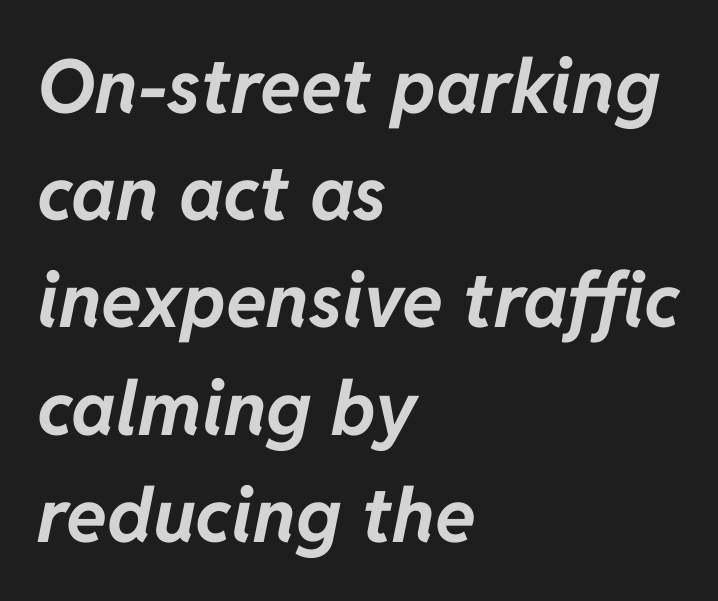
Q: Is the text bold? A: Yes.
Q: Is the text italic (slanted)? A: Yes, it leans right by about 11 degrees.
Q: Is the text underlined? A: No.
Q: How is the paragraph aligned? A: Left-aligned.
Q: Is the spacing between letters normal or unusually wide? A: Normal.
Q: Is the spacing between lines tight, normal or loose? A: Normal.
Q: Width (condensed, normal, or wide)? A: Normal.
Q: Stroke contrast? A: Low.
Q: x-height? A: Medium.
Q: Monospaced? A: No.
